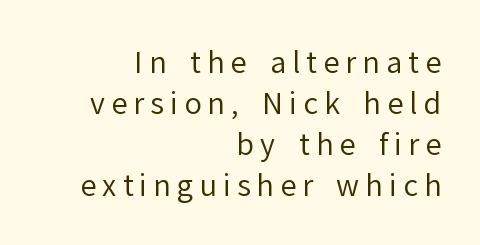
Q: Is the text bold? A: No.
Q: Is the text italic (slanted)? A: No, it is upright.
Q: Is the typeface a serif or a sans-serif typeface? A: Sans-serif.
Q: Is the text underlined? A: No.
Q: How is the paragraph aligned? A: Right-aligned.
Q: Is the spacing between letters normal or unusually wide? A: Unusually wide.
Q: Is the spacing between lines tight, normal or loose? A: Normal.
Q: Width (condensed, normal, or wide)? A: Normal.
Q: Stroke contrast? A: Low.
Q: x-height? A: Medium.
Q: Monospaced? A: No.
